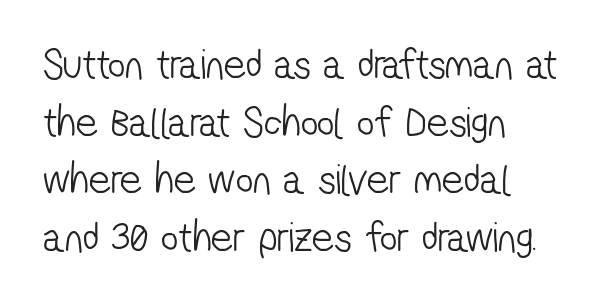
{"serif": "no", "bold": "no", "weight": "light", "width": "condensed", "stroke_contrast": "low", "x_height": "medium", "monospaced": "no", "underline": "no", "align": "left", "line_spacing": "normal", "line_spacing_ratio": 1.34, "letter_spacing": "normal", "letter_spacing_em": 0.0, "glyph_px": 43}
